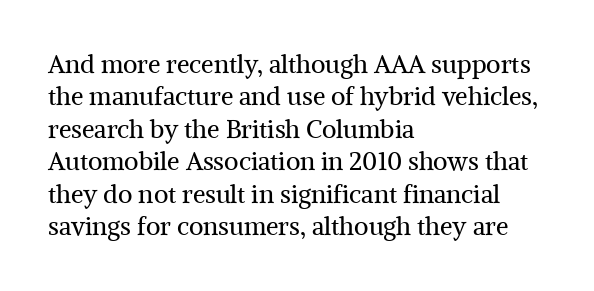
{"italic": "no", "bold": "no", "underline": "no", "align": "left", "line_spacing": "normal", "line_spacing_ratio": 1.3, "letter_spacing": "normal", "letter_spacing_em": 0.0, "glyph_px": 25}
